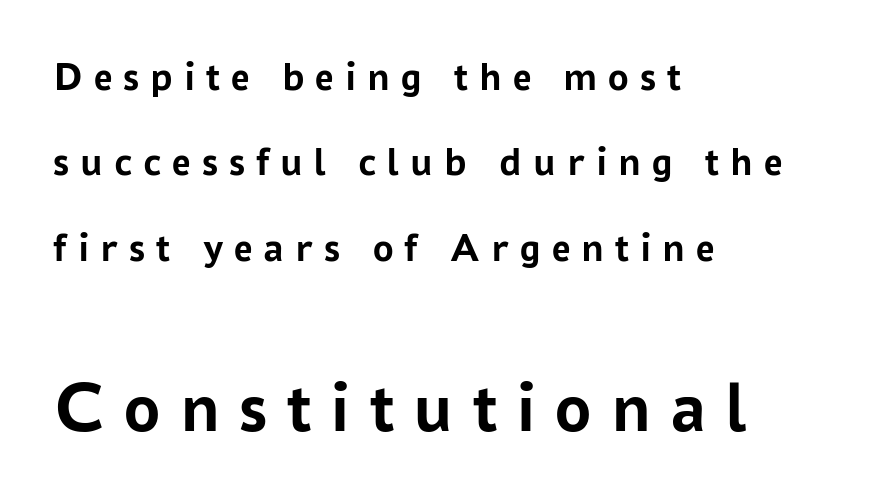
The image shows 72 px semibold sans-serif type, upright; set left-aligned, loose line spacing (2.08x), unusually wide letter spacing (+0.27 em), not underlined; the second (bottom) block is 1.76x larger; low stroke contrast and a medium x-height.
